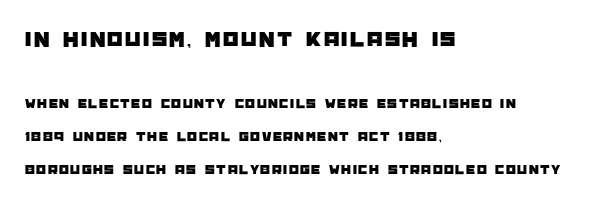
{"italic": "no", "underline": "no", "align": "left", "line_spacing": "loose", "line_spacing_ratio": 2.37, "larger_block": "first", "size_ratio": 1.57, "glyph_px": 22}
